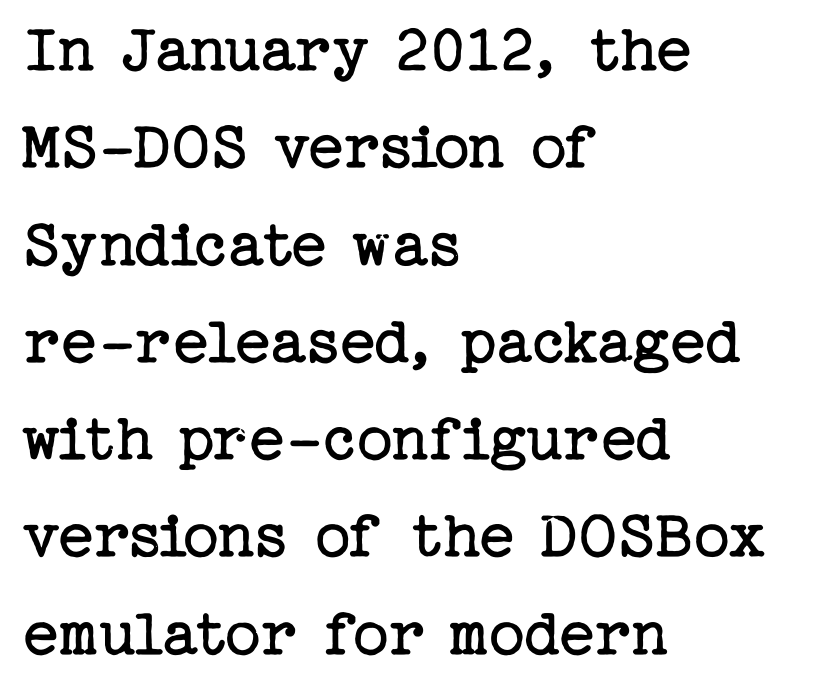
Every stem runs plumb, perpendicular to the baseline. Check under the words: just untouched page. Regarding serifs, this sample has them. Alignment: flush left. The weight tops out at a normal text grade. No extra tracking has been applied to these lines.
